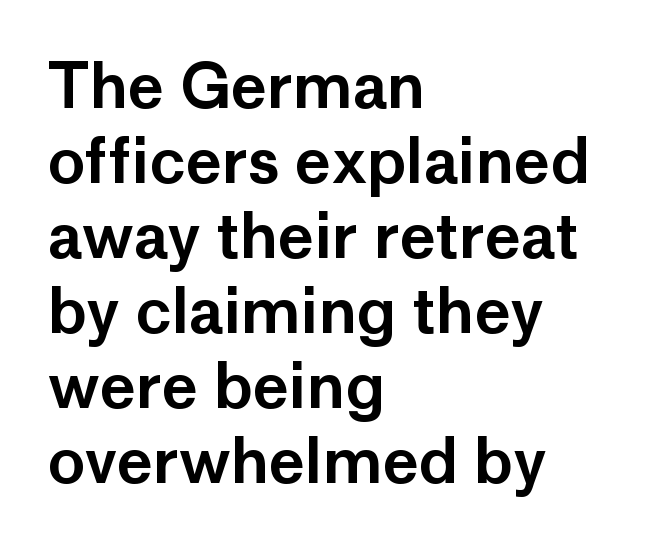
Q: Is the text italic (slanted)? A: No, it is upright.
Q: Is the typeface a serif or a sans-serif typeface? A: Sans-serif.
Q: Is the text underlined? A: No.
Q: How is the paragraph aligned? A: Left-aligned.
Q: Is the spacing between letters normal or unusually wide? A: Normal.
Q: Width (condensed, normal, or wide)? A: Normal.
Q: Stroke contrast? A: Low.
Q: x-height? A: Medium.
Q: Monospaced? A: No.
